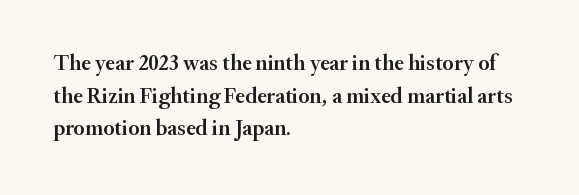
The image shows 22 px text type, upright; set left-aligned, normal line spacing (1.48x), normal letter spacing, not underlined.
